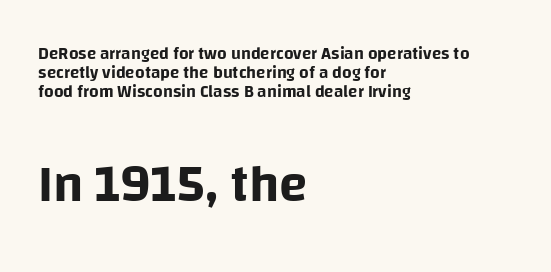
Honestly, the rows look squashed on top of each other. The lines are quadded left. Nothing sits at the stroke ends, so this counts as sans-serif. The typography opts for an upright posture over an oblique one. Proportional: the letters do not fall into vertical columns.
